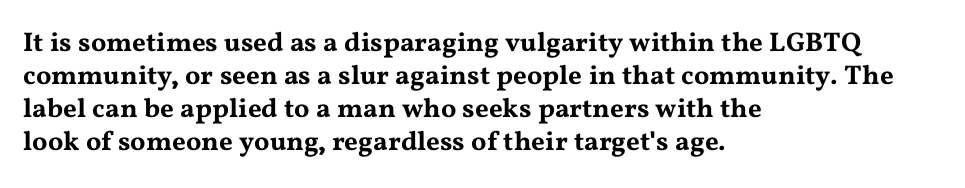
No extra tracking has been applied to these lines. Check the space under the baseline: it is left empty. The font's upright variant was chosen for this text. Casual observation: everything's shoved over to the left.
